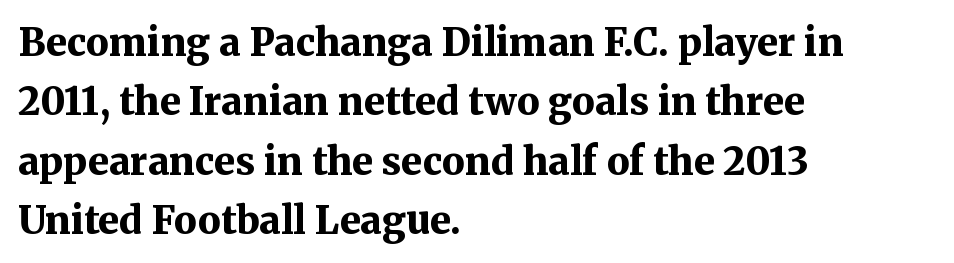
The type sits square on the baseline with zero lean. The type family on display is of the serif kind. Looks like regular typesetting: each glyph gets only the width it needs. The typesetting leans heavy: a genuine bold. The gap between lines stays unmarked. The letterforms sit shoulder to shoulder at normal distance.
